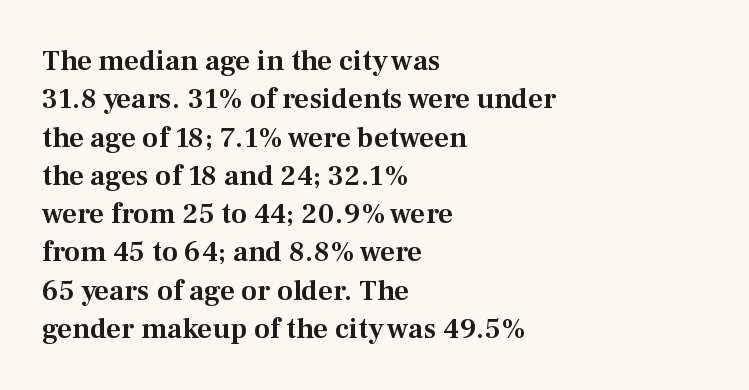
Q: Is the text italic (slanted)? A: No, it is upright.
Q: Is the typeface a serif or a sans-serif typeface? A: Serif.
Q: Is the text underlined? A: No.
Q: How is the paragraph aligned? A: Left-aligned.
Q: Is the spacing between letters normal or unusually wide? A: Normal.
Q: Is the spacing between lines tight, normal or loose? A: Normal.
Q: Width (condensed, normal, or wide)? A: Normal.
Q: Stroke contrast? A: Medium.
Q: x-height? A: Medium.
Q: Monospaced? A: No.
